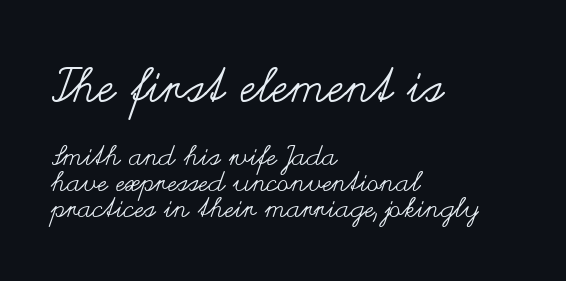
Q: Is the text bold? A: No.
Q: Is the text italic (slanted)? A: Yes.
Q: Is the text underlined? A: No.
Q: How is the paragraph aligned? A: Left-aligned.
Q: Is the spacing between letters normal or unusually wide? A: Normal.
Q: Is the spacing between lines tight, normal or loose? A: Tight.
Q: Which block of text is set in a larger size, the first (top) or the second (bottom)? A: The first (top) one.
Q: Width (condensed, normal, or wide)? A: Wide.
Q: Stroke contrast? A: Medium.
Q: x-height? A: Small.
Q: Monospaced? A: No.
